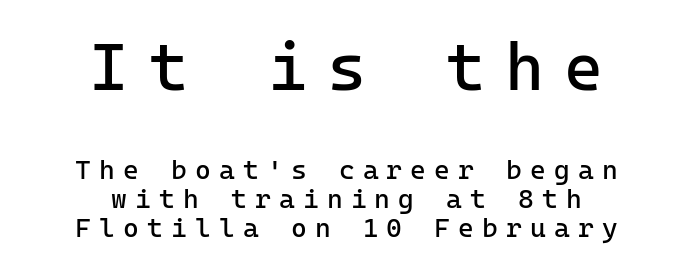
{"serif": "no", "italic": "no", "bold": "no", "weight": "regular", "width": "normal", "stroke_contrast": "low", "x_height": "medium", "monospaced": "yes", "underline": "no", "align": "center", "line_spacing": "tight", "line_spacing_ratio": 1.08, "letter_spacing": "wide", "letter_spacing_em": 0.3, "larger_block": "first", "size_ratio": 2.48, "glyph_px": 67}
